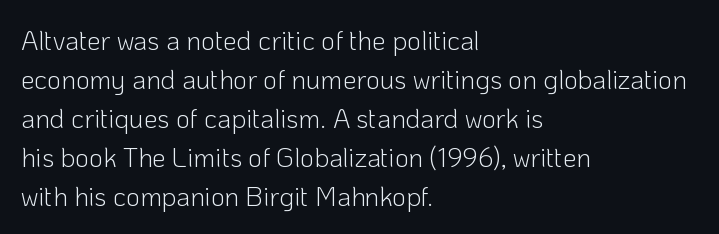
{"italic": "no", "bold": "no", "underline": "no", "align": "left", "line_spacing": "normal", "line_spacing_ratio": 1.44, "letter_spacing": "normal", "letter_spacing_em": 0.0, "glyph_px": 27}
